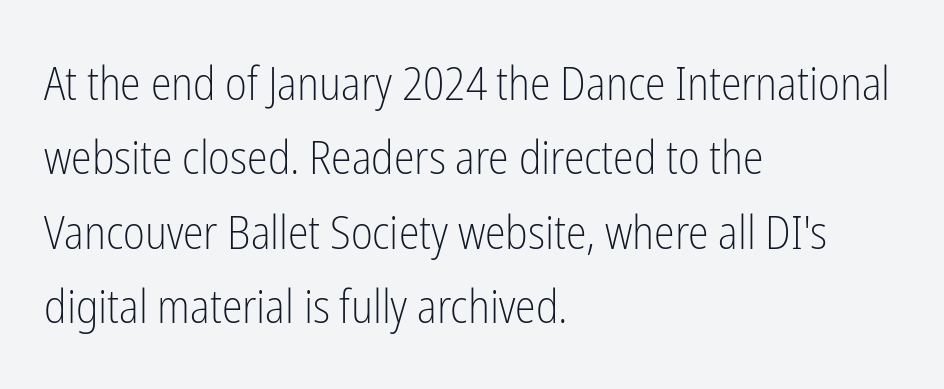
{"serif": "no", "italic": "no", "bold": "no", "weight": "light", "width": "condensed", "stroke_contrast": "low", "x_height": "medium", "monospaced": "no", "underline": "no", "align": "left", "line_spacing": "normal", "line_spacing_ratio": 1.58, "letter_spacing": "normal", "letter_spacing_em": 0.0, "glyph_px": 47}
